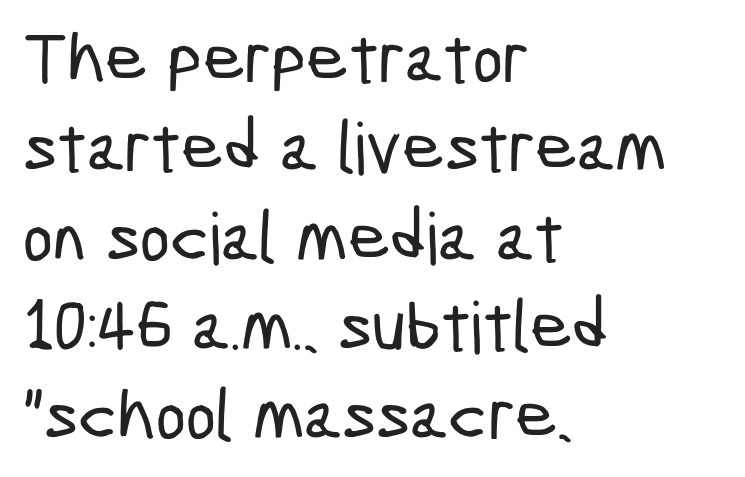
The image shows 72 px condensed sans-serif type; set left-aligned, line spacing 1.24x, normal letter spacing, not underlined; low stroke contrast and a medium x-height.
